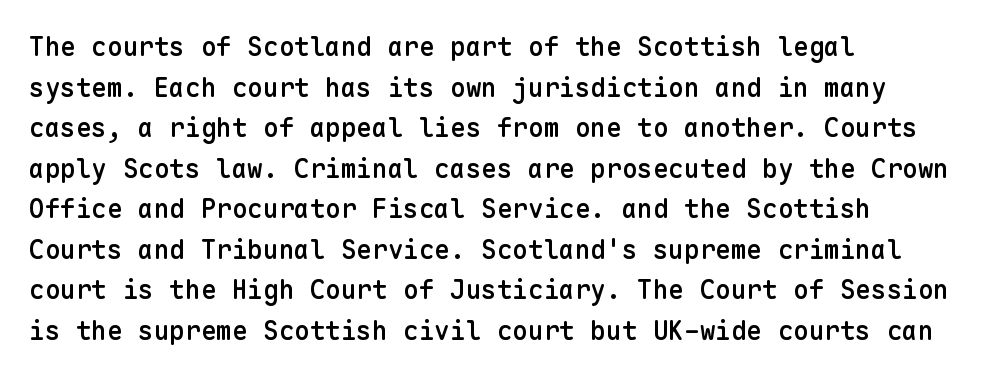
Compared with an ordinary text face, these strokes are moderately heavier — a semibold. Rendered with straight, roman letterforms. Beneath every word, the page is bare. Vertical spacing — default. What stands out about the letter spacing? Nothing — it is the standard amount.
